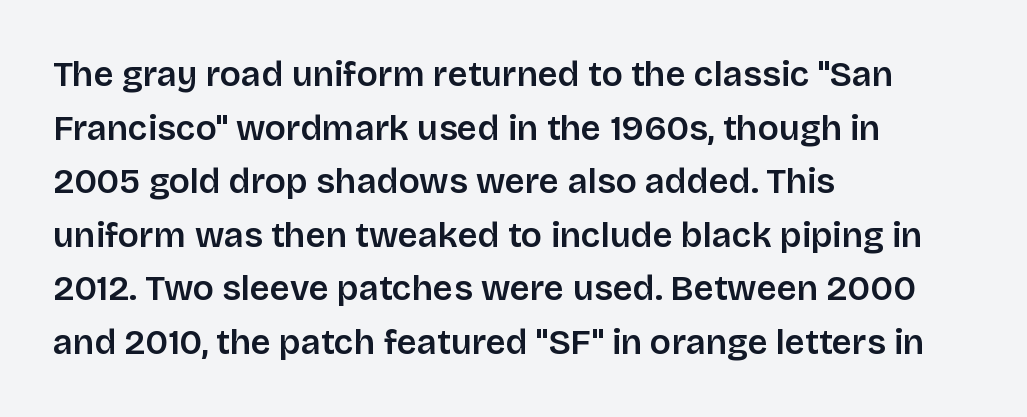
The image shows 35 px sans-serif type, upright; set left-aligned, normal line spacing (1.53x), normal letter spacing, not underlined; low stroke contrast and a large x-height.
